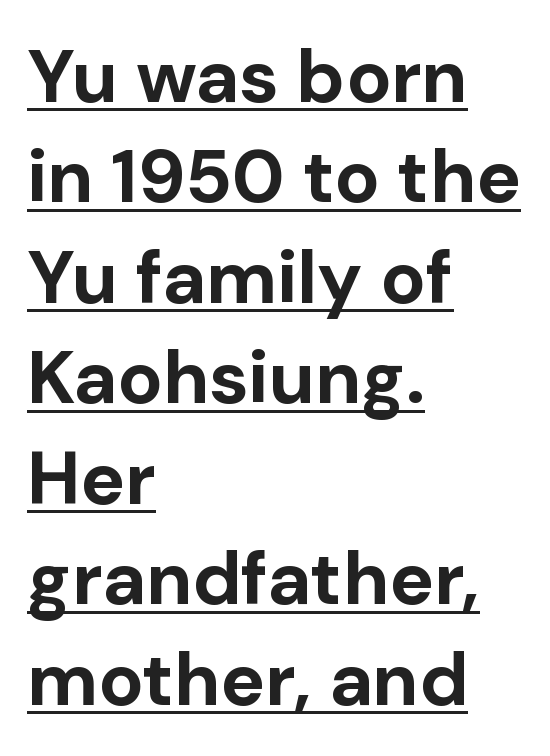
The image shows 75 px bold sans-serif type, upright; set left-aligned, normal line spacing (1.34x), normal letter spacing, underlined; low stroke contrast and a medium x-height.
